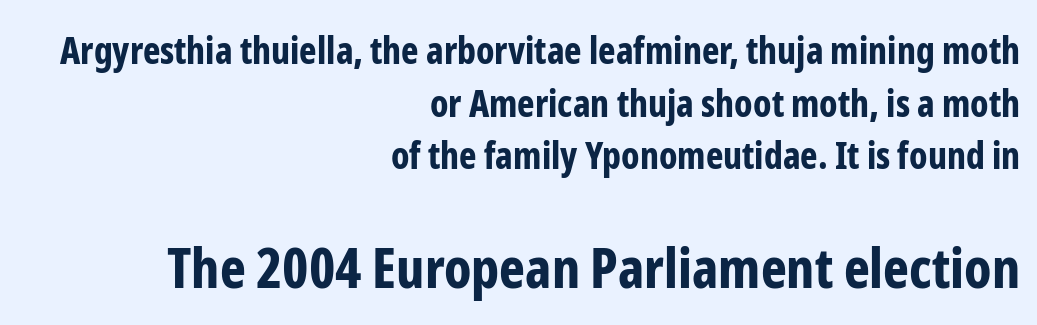
Q: Is the text bold? A: Yes.
Q: Is the text italic (slanted)? A: No, it is upright.
Q: Is the typeface a serif or a sans-serif typeface? A: Sans-serif.
Q: Is the text underlined? A: No.
Q: How is the paragraph aligned? A: Right-aligned.
Q: Is the spacing between letters normal or unusually wide? A: Normal.
Q: Is the spacing between lines tight, normal or loose? A: Normal.
Q: Which block of text is set in a larger size, the first (top) or the second (bottom)? A: The second (bottom) one.
Q: Width (condensed, normal, or wide)? A: Condensed.
Q: Stroke contrast? A: Low.
Q: x-height? A: Medium.
Q: Monospaced? A: No.
